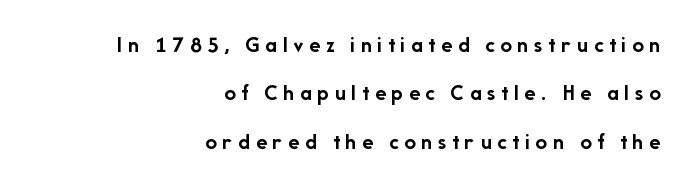
Q: Is the text bold? A: Yes.
Q: Is the text italic (slanted)? A: No, it is upright.
Q: Is the text underlined? A: No.
Q: How is the paragraph aligned? A: Right-aligned.
Q: Is the spacing between letters normal or unusually wide? A: Unusually wide.
Q: Is the spacing between lines tight, normal or loose? A: Loose.
